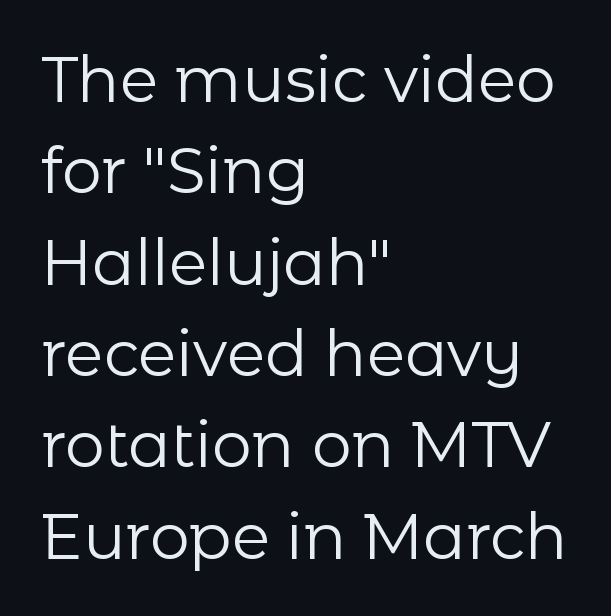
{"serif": "no", "italic": "no", "bold": "no", "weight": "regular", "width": "normal", "stroke_contrast": "low", "x_height": "medium", "monospaced": "no", "underline": "no", "align": "left", "line_spacing": "normal", "line_spacing_ratio": 1.45, "letter_spacing": "normal", "letter_spacing_em": 0.0, "glyph_px": 63}
